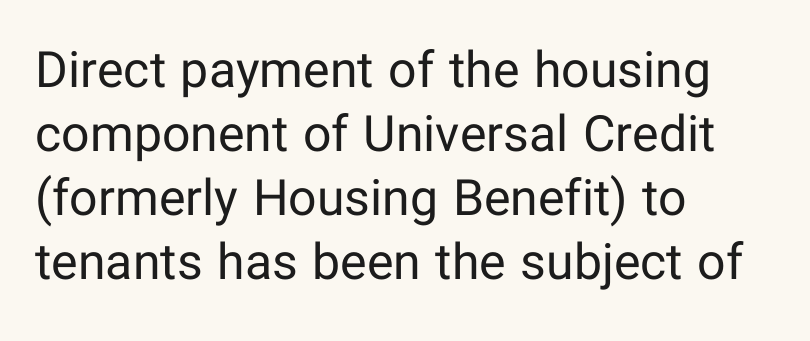
Q: Is the text bold? A: No.
Q: Is the text italic (slanted)? A: No, it is upright.
Q: Is the typeface a serif or a sans-serif typeface? A: Sans-serif.
Q: Is the text underlined? A: No.
Q: How is the paragraph aligned? A: Left-aligned.
Q: Is the spacing between letters normal or unusually wide? A: Normal.
Q: Is the spacing between lines tight, normal or loose? A: Normal.
Q: Width (condensed, normal, or wide)? A: Normal.
Q: Stroke contrast? A: Low.
Q: x-height? A: Medium.
Q: Monospaced? A: No.
